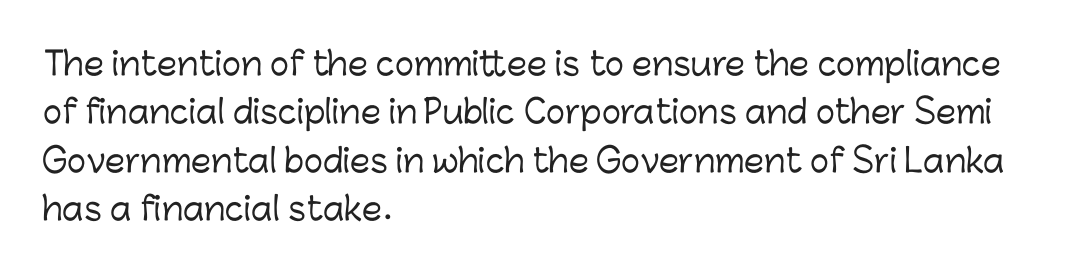
The image shows 32 px sans-serif type, upright; set left-aligned, normal line spacing (1.51x), normal letter spacing, not underlined; low stroke contrast and a medium x-height.
